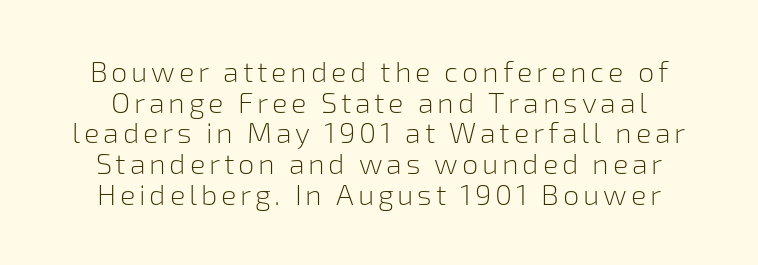
The gap between lines stays unmarked. Caption: face not bold, strokes unweighted. Students, observe: this is what under-led, compact text looks like. Type style note: lacks serifs.
